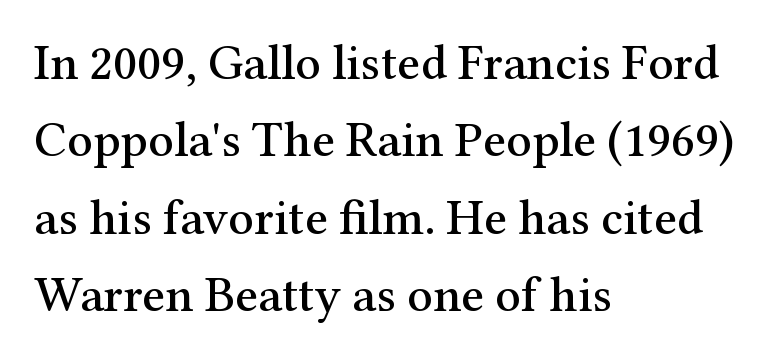
Q: Is the text italic (slanted)? A: No, it is upright.
Q: Is the typeface a serif or a sans-serif typeface? A: Serif.
Q: Is the text underlined? A: No.
Q: How is the paragraph aligned? A: Left-aligned.
Q: Is the spacing between letters normal or unusually wide? A: Normal.
Q: Is the spacing between lines tight, normal or loose? A: Normal.
Q: Width (condensed, normal, or wide)? A: Normal.
Q: Stroke contrast? A: Medium.
Q: x-height? A: Medium.
Q: Monospaced? A: No.
